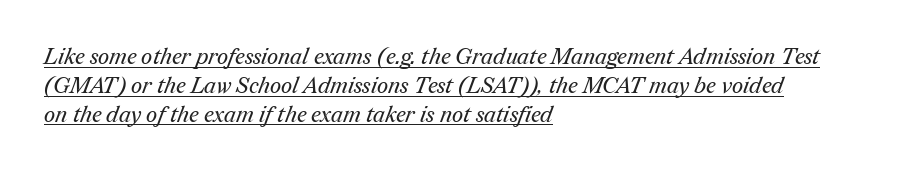
Q: Is the text bold? A: No.
Q: Is the text underlined? A: Yes.
Q: How is the paragraph aligned? A: Left-aligned.
Q: Is the spacing between letters normal or unusually wide? A: Normal.
Q: Is the spacing between lines tight, normal or loose? A: Normal.
